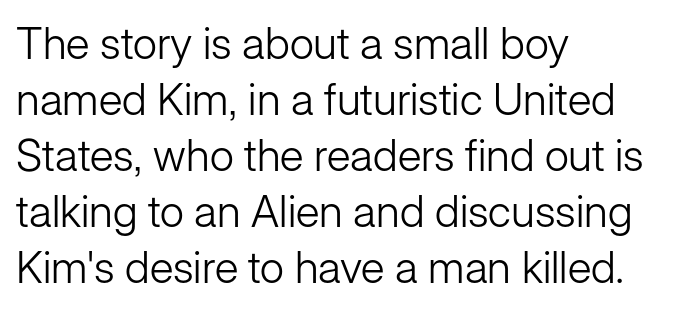
{"serif": "no", "italic": "no", "bold": "no", "weight": "light", "width": "normal", "stroke_contrast": "low", "x_height": "medium", "monospaced": "no", "underline": "no", "align": "left", "line_spacing": "normal", "line_spacing_ratio": 1.27, "letter_spacing": "normal", "letter_spacing_em": 0.0, "glyph_px": 44}
